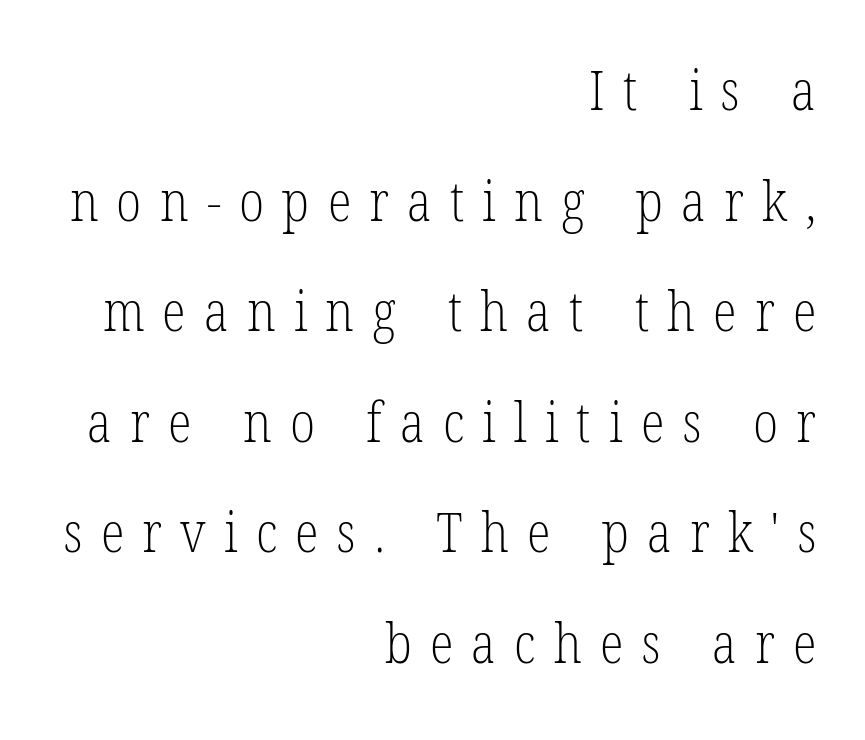
The image shows 55 px light, condensed serif type, upright; set right-aligned, loose line spacing (2.01x), unusually wide letter spacing (+0.33 em), not underlined; low stroke contrast and a medium x-height.
